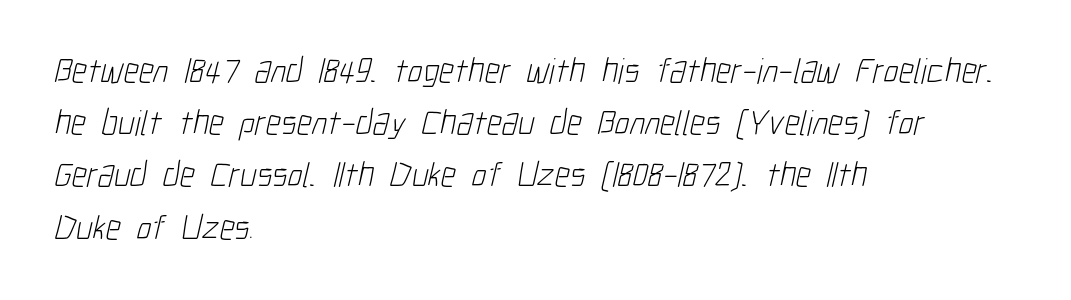
Counters stay open thanks to moderate or lighter strokes. The space between consecutive lines is moderate. Is this a sans? Yes — the strokes have no serifs. Character widths vary here, with narrow letters taking less room than wide ones. Words float on clear page, feet unadorned.
